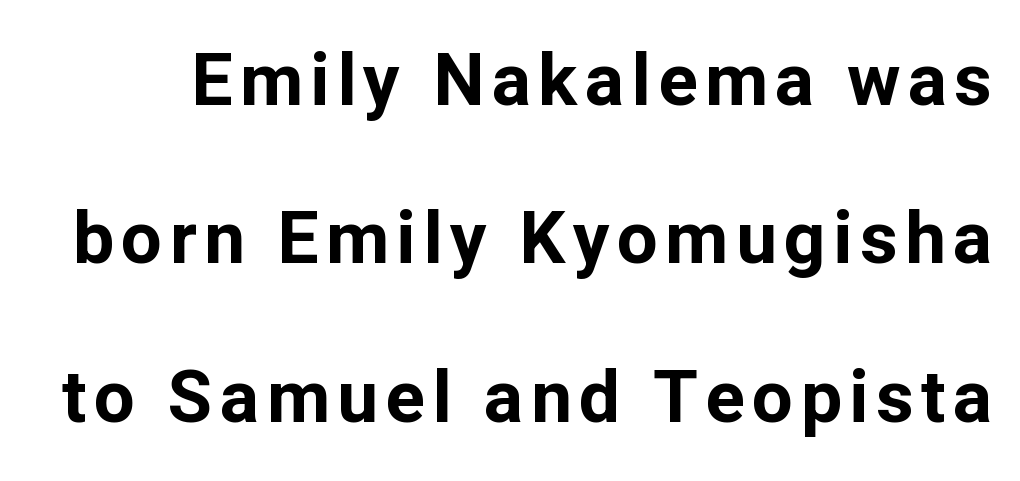
Q: Is the text bold? A: Yes.
Q: Is the text italic (slanted)? A: No, it is upright.
Q: Is the typeface a serif or a sans-serif typeface? A: Sans-serif.
Q: Is the text underlined? A: No.
Q: Is the spacing between lines tight, normal or loose? A: Loose.
Q: Width (condensed, normal, or wide)? A: Normal.
Q: Stroke contrast? A: Low.
Q: x-height? A: Medium.
Q: Monospaced? A: No.
